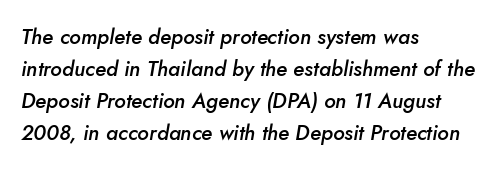
The gaps between neighbouring characters are ordinary and unremarkable. These lines were composed using italics. These lines sit exactly where default settings would place them. The string is rendered with underlining switched off. Look at the stroke-to-counter ratio: somewhat heavy, a semibold. The ragged edge is on the right, which tells us the setting is flush left.
